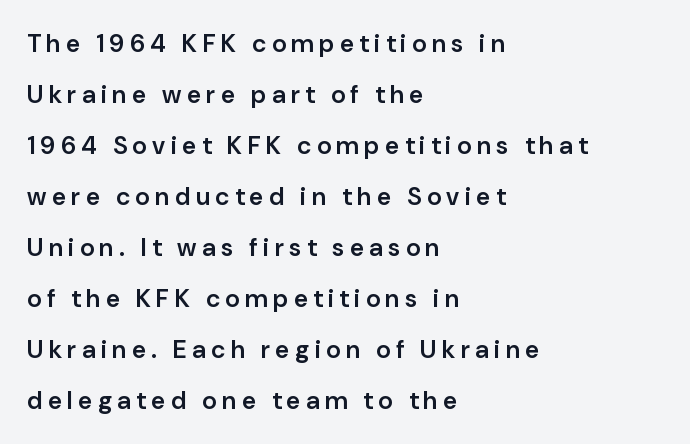
Where is the straight margin? On the left. This is the regular roman posture of the typeface. The foot of each line stays bare and open. Leading is clearly above the norm, producing a sparse column. The rendering inserts visible extra space after every character.
